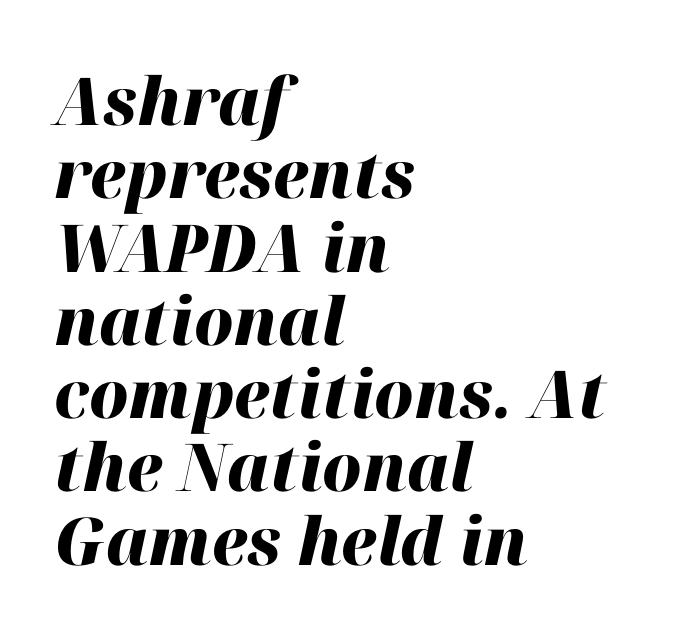
{"italic": "yes", "lean": "right", "slant_degrees": 12, "bold": "yes", "weight": "heavy", "width": "normal", "stroke_contrast": "high", "x_height": "medium", "monospaced": "no", "underline": "no", "align": "left", "line_spacing": "tight", "line_spacing_ratio": 1.11, "letter_spacing": "normal", "letter_spacing_em": 0.0, "glyph_px": 66}
